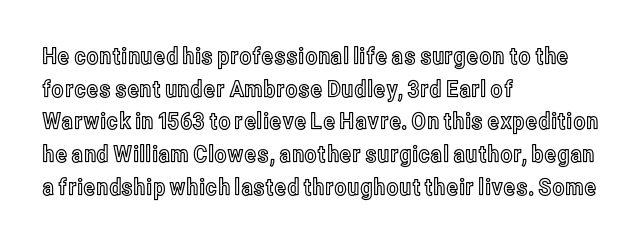
{"italic": "no", "underline": "no", "align": "left", "line_spacing": "normal", "line_spacing_ratio": 1.42, "letter_spacing": "normal", "letter_spacing_em": 0.0, "glyph_px": 23}
